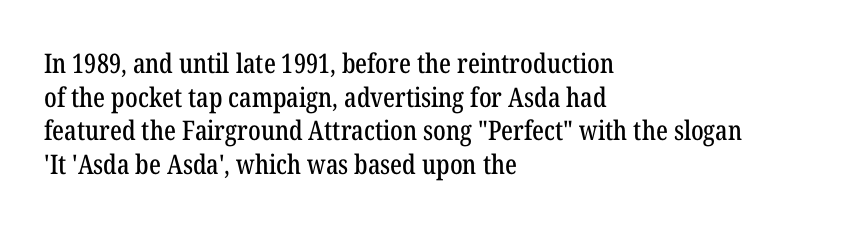
{"italic": "no", "underline": "no", "align": "left", "line_spacing": "normal", "line_spacing_ratio": 1.25, "letter_spacing": "normal", "letter_spacing_em": 0.0, "glyph_px": 27}
